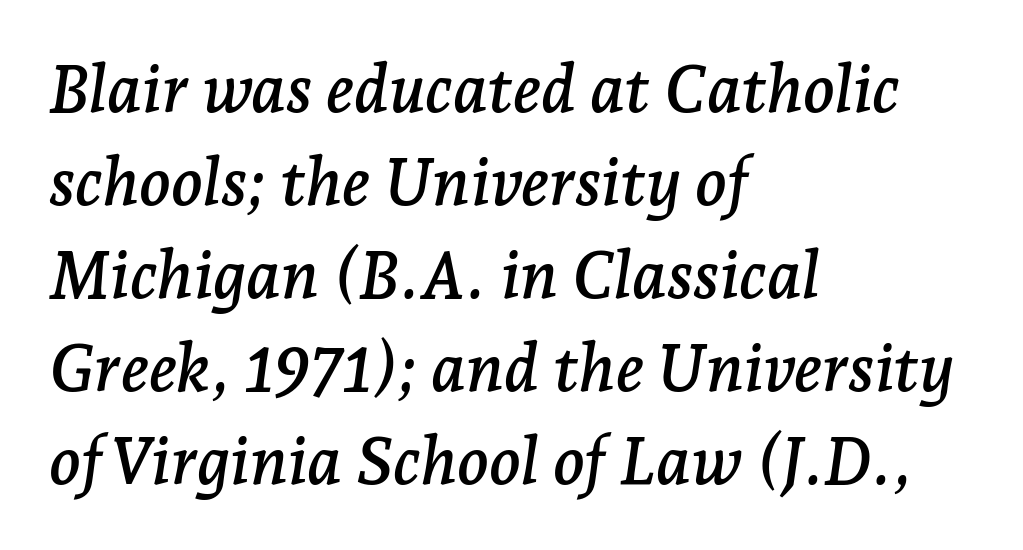
The image shows 66 px serif type, italic (leaning right); set left-aligned, normal line spacing (1.41x), normal letter spacing, not underlined; low stroke contrast and a medium x-height.
